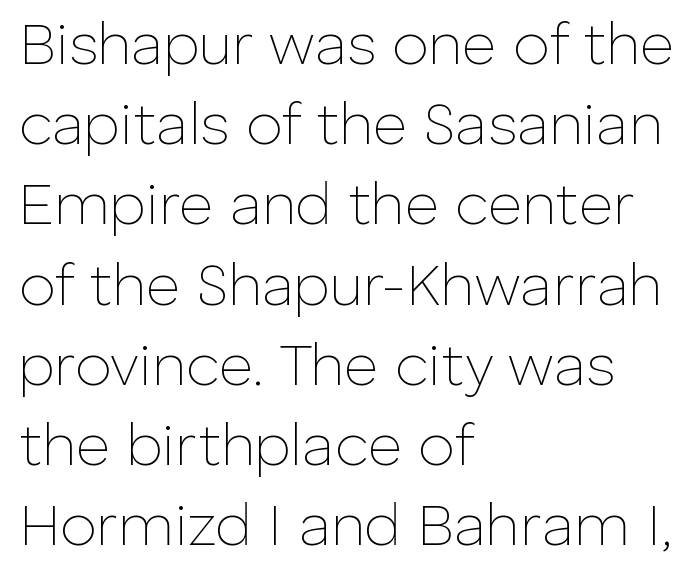
The image shows 59 px thin sans-serif type, upright; set left-aligned, normal line spacing (1.36x), normal letter spacing, not underlined; low stroke contrast and a medium x-height.
